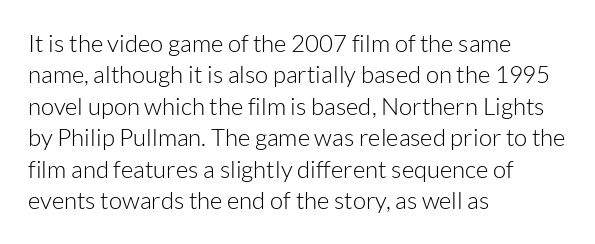
What stands out about the letter spacing? Nothing — it is the standard amount. Unmarked baselines from the first word to the last. The rendering anchors every line to the left-hand side. Regarding leading, the lines here are spaced in the standard way. Compared with a typical body face, this is equally light or lighter still. In terms of posture, this sample is upright.
